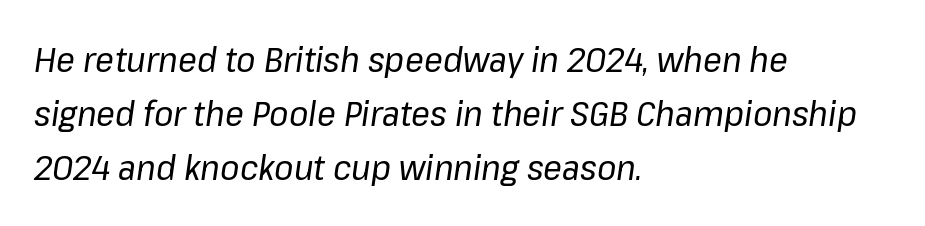
{"italic": "yes", "lean": "right", "slant_degrees": 8, "bold": "no", "weight": "regular", "width": "normal", "stroke_contrast": "low", "x_height": "medium", "monospaced": "no", "underline": "no", "align": "left", "line_spacing": "normal", "line_spacing_ratio": 1.55, "letter_spacing": "normal", "letter_spacing_em": 0.0, "glyph_px": 35}
